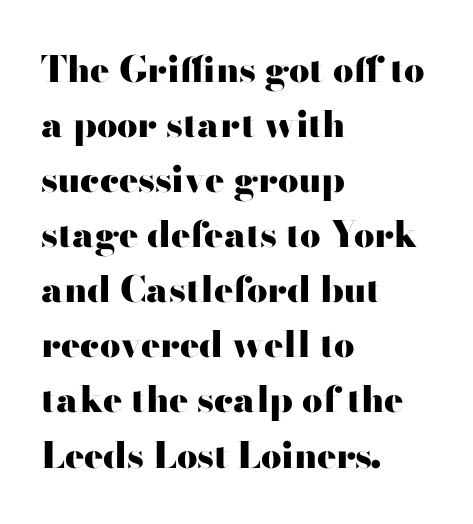
{"serif": "no", "italic": "no", "bold": "yes", "weight": "heavy", "width": "wide", "stroke_contrast": "high", "x_height": "small", "monospaced": "no", "underline": "no", "align": "left", "line_spacing": "normal", "line_spacing_ratio": 1.53, "letter_spacing": "normal", "letter_spacing_em": 0.0, "glyph_px": 36}
